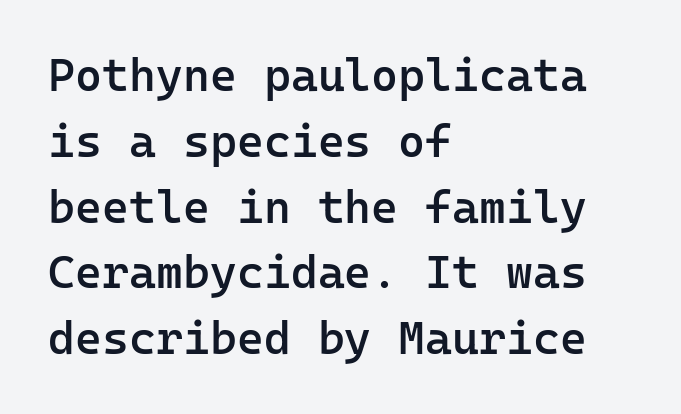
Q: Is the text bold? A: Semi-bold.
Q: Is the text italic (slanted)? A: No, it is upright.
Q: Is the typeface a serif or a sans-serif typeface? A: Sans-serif.
Q: Is the text underlined? A: No.
Q: How is the paragraph aligned? A: Left-aligned.
Q: Is the spacing between letters normal or unusually wide? A: Normal.
Q: Is the spacing between lines tight, normal or loose? A: Normal.
Q: Width (condensed, normal, or wide)? A: Normal.
Q: Stroke contrast? A: Low.
Q: x-height? A: Medium.
Q: Monospaced? A: Yes.
